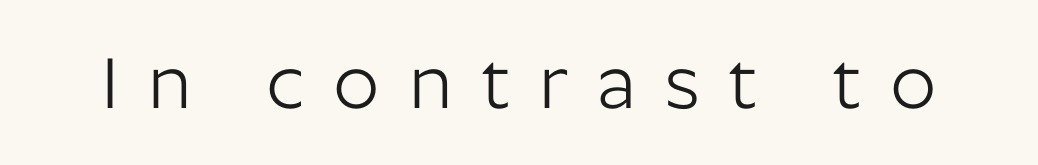
Quick note: not italic, upright. No chunkiness to these letters — they're not bold. The letters advance in unequal steps, a hallmark of proportional type. The glyphs are unaccompanied by any horizontal stroke below them. This is sans-serif lettering, the kind often seen on screens and signage.
